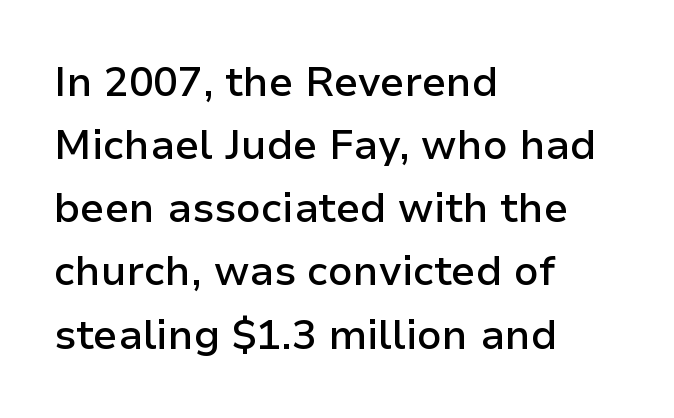
Does the lettering tilt? It doesn't — this is upright. Check under the words: just untouched page. Look at the stroke-to-counter ratio: somewhat heavy, a semibold. This sample has the flowing, uneven cadence of proportional lettering. In CSS terms this would be text-align: left. Short note: letters normally spaced.
